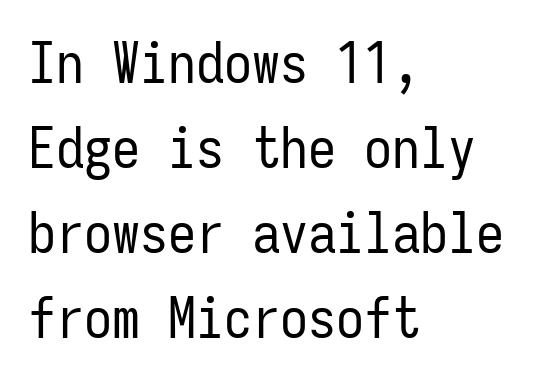
The image shows 56 px regular-weight, condensed sans-serif type, upright, monospaced; set left-aligned, normal line spacing (1.52x), normal letter spacing, not underlined; low stroke contrast and a medium x-height.
